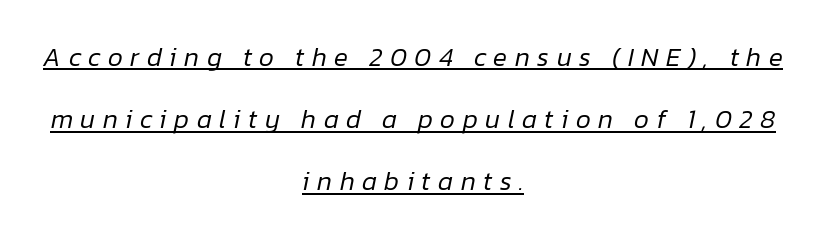
The image shows 26 px text type, italic (leaning right); set centered, loose line spacing (2.39x), unusually wide letter spacing (+0.29 em), underlined.
